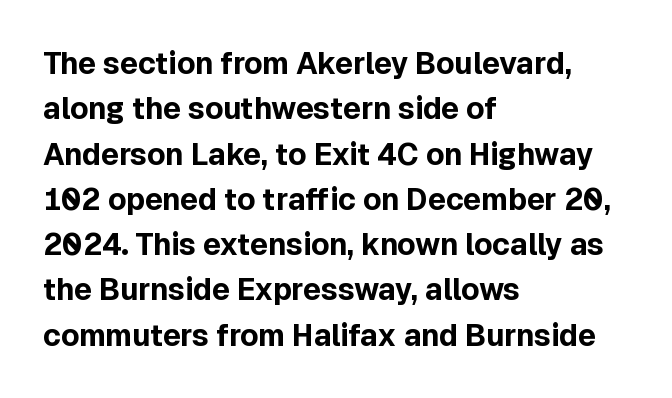
Q: Is the text bold? A: Yes.
Q: Is the text italic (slanted)? A: No, it is upright.
Q: Is the typeface a serif or a sans-serif typeface? A: Sans-serif.
Q: Is the text underlined? A: No.
Q: How is the paragraph aligned? A: Left-aligned.
Q: Is the spacing between letters normal or unusually wide? A: Normal.
Q: Is the spacing between lines tight, normal or loose? A: Normal.
Q: Width (condensed, normal, or wide)? A: Normal.
Q: x-height? A: Medium.
Q: Monospaced? A: No.
